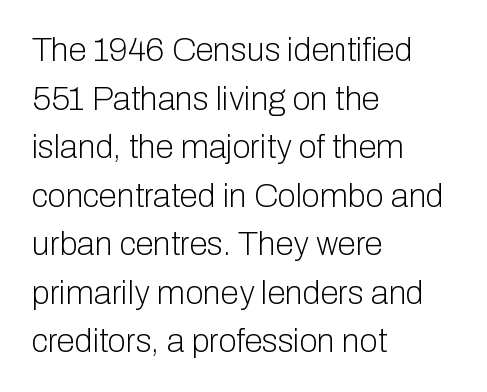
Does the type have serifs? No, each stem ends abruptly. The glyphs are unaccompanied by any horizontal stroke below them. The paragraph has a hard left edge and a soft right edge. Look at the tracking — it's just the regular setting, nothing added. Caption: face not bold, strokes unweighted. Regular leading.
